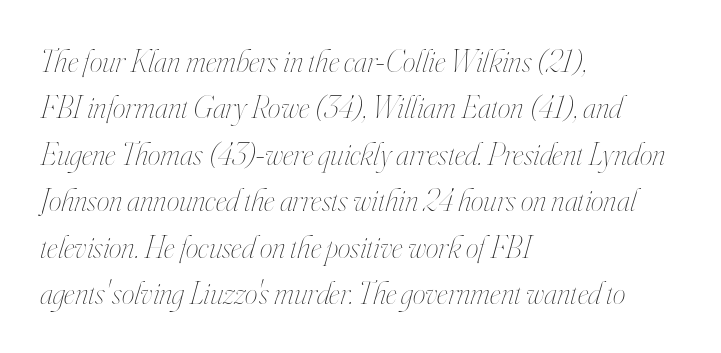
The space between consecutive lines is moderate. This reads as an unemphasized weight, regular at the heaviest. The rendering applies a slant to the glyphs. Type without underlining.
